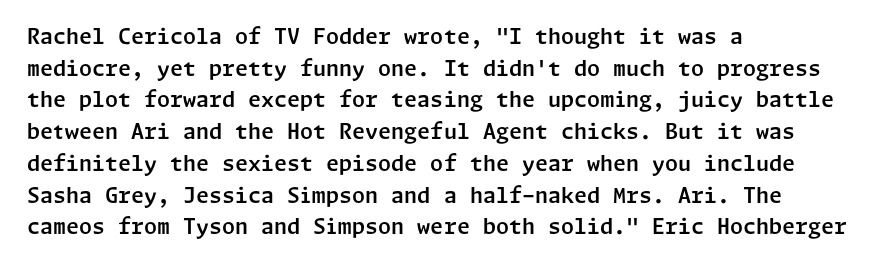
Q: Is the text italic (slanted)? A: No, it is upright.
Q: Is the text underlined? A: No.
Q: How is the paragraph aligned? A: Left-aligned.
Q: Is the spacing between letters normal or unusually wide? A: Normal.
Q: Is the spacing between lines tight, normal or loose? A: Normal.
